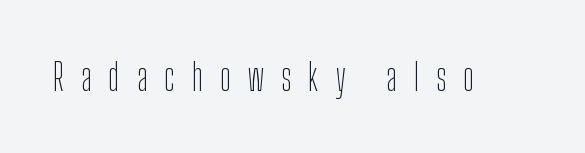
The image shows 38 px thin, condensed sans-serif type, upright; set unusually wide letter spacing (+0.44 em), not underlined; low stroke contrast and a medium x-height.
